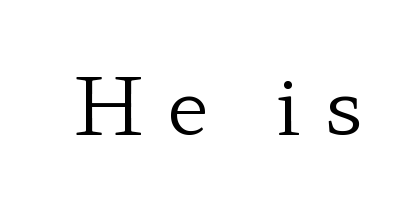
Spacing verdict: proportional, widths tailored to each character. The horizontal fit of the characters is loose and conspicuously gappy. The passage shown is not bold in any degree. Posture: vertical. Descender tails drop into unmarked territory.
